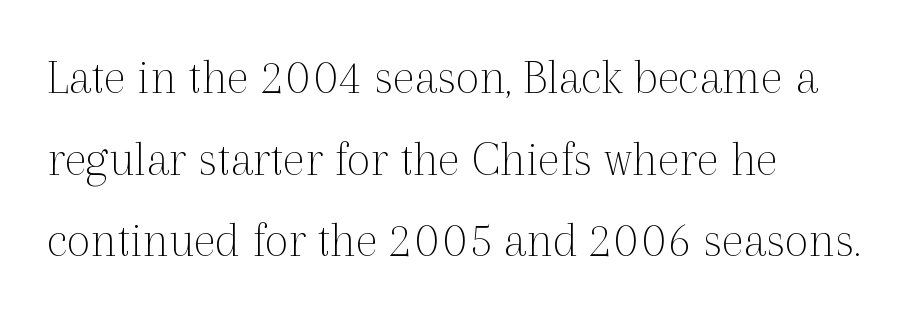
The image shows 52 px thin serif type, upright; set left-aligned, normal line spacing (1.57x), normal letter spacing, not underlined; a medium x-height.
